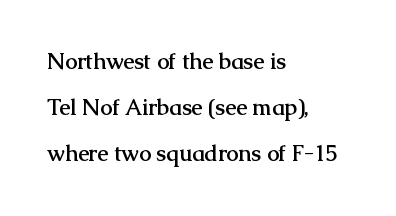
The image shows 22 px bold type, upright; set left-aligned, loose line spacing (2.1x), normal letter spacing, not underlined.
